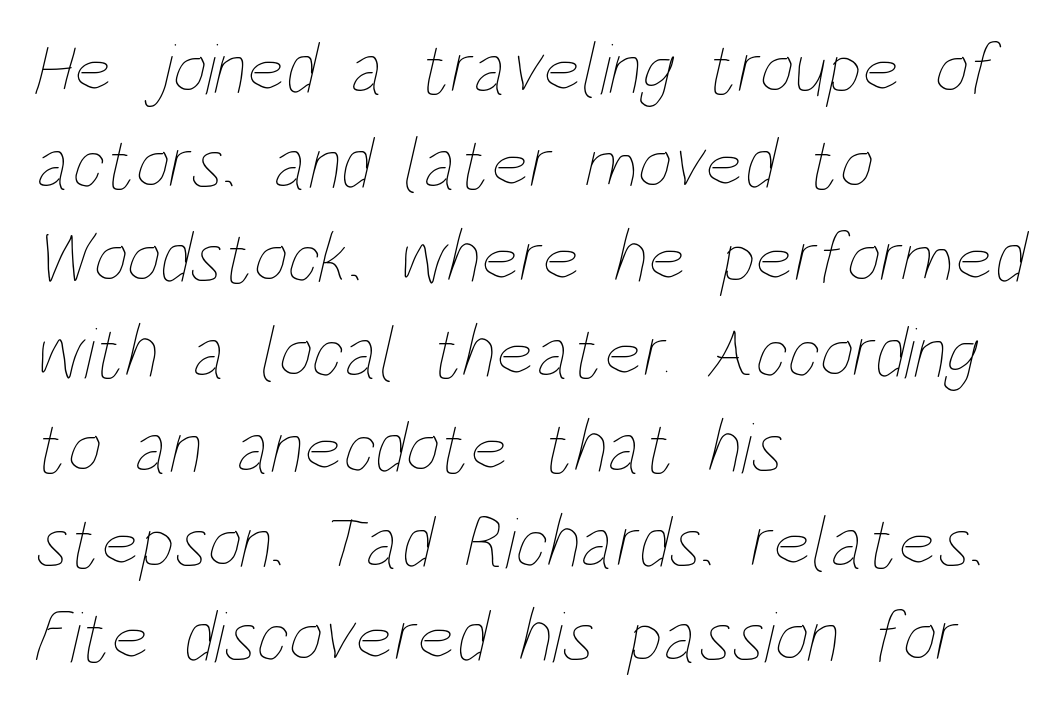
The image shows 74 px thin, condensed type; set left-aligned, normal line spacing (1.28x), normal letter spacing, not underlined; low stroke contrast and a large x-height.
